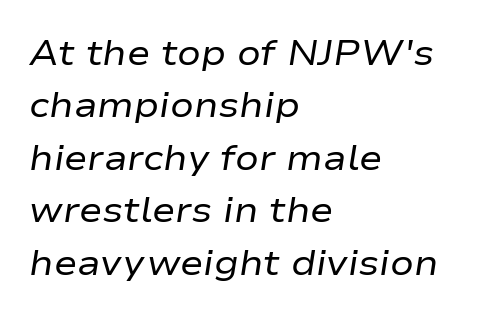
{"italic": "yes", "lean": "right", "slant_degrees": 9, "bold": "no", "weight": "regular", "width": "wide", "stroke_contrast": "low", "x_height": "medium", "monospaced": "no", "underline": "no", "align": "left", "line_spacing": "normal", "line_spacing_ratio": 1.5, "letter_spacing": "normal", "letter_spacing_em": 0.0, "glyph_px": 35}
